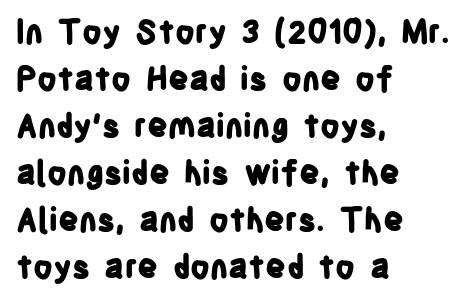
Q: Is the text bold? A: Yes.
Q: Is the text italic (slanted)? A: No, it is upright.
Q: Is the typeface a serif or a sans-serif typeface? A: Sans-serif.
Q: Is the text underlined? A: No.
Q: How is the paragraph aligned? A: Left-aligned.
Q: Is the spacing between letters normal or unusually wide? A: Normal.
Q: Is the spacing between lines tight, normal or loose? A: Normal.
Q: Width (condensed, normal, or wide)? A: Condensed.
Q: Stroke contrast? A: Low.
Q: x-height? A: Large.
Q: Monospaced? A: No.
